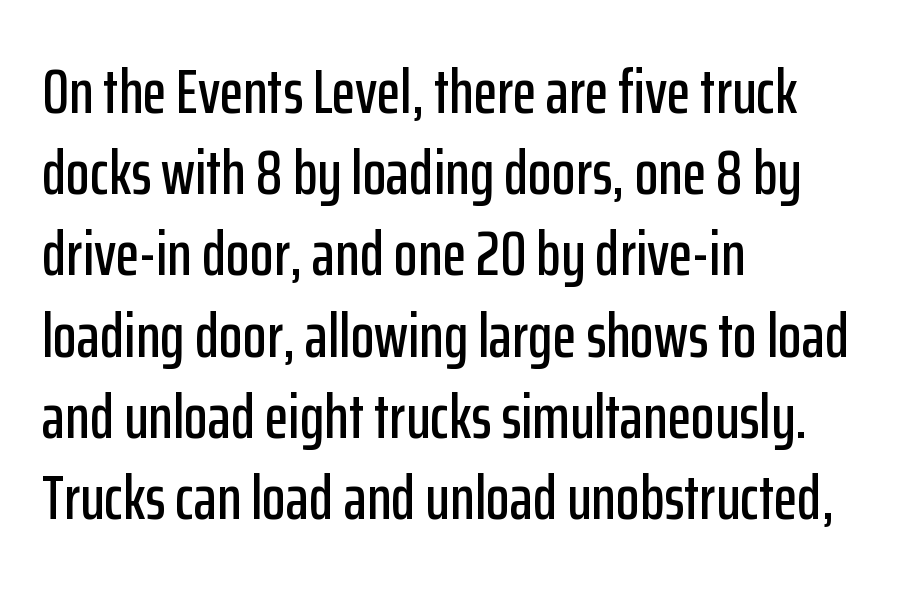
{"serif": "no", "italic": "no", "width": "condensed", "stroke_contrast": "low", "x_height": "medium", "monospaced": "no", "underline": "no", "align": "left", "line_spacing": "normal", "line_spacing_ratio": 1.31, "letter_spacing": "normal", "letter_spacing_em": 0.0, "glyph_px": 62}
